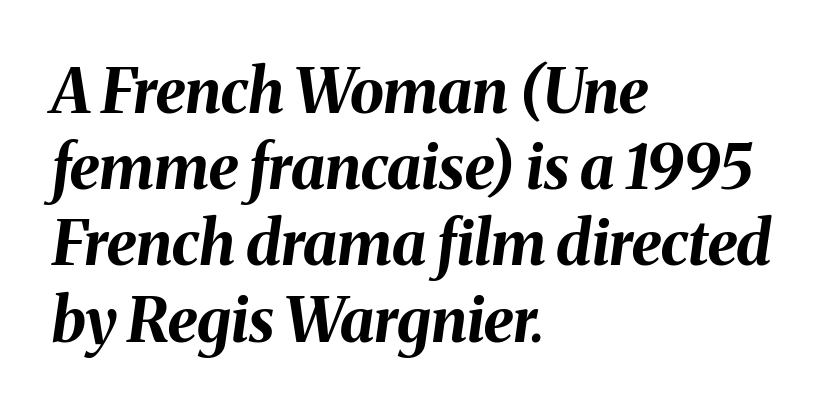
Q: Is the text bold? A: Yes.
Q: Is the text italic (slanted)? A: Yes, it leans right by about 8 degrees.
Q: Is the text underlined? A: No.
Q: How is the paragraph aligned? A: Left-aligned.
Q: Is the spacing between letters normal or unusually wide? A: Normal.
Q: Is the spacing between lines tight, normal or loose? A: Normal.
Q: Width (condensed, normal, or wide)? A: Normal.
Q: Stroke contrast? A: Medium.
Q: x-height? A: Medium.
Q: Monospaced? A: No.
